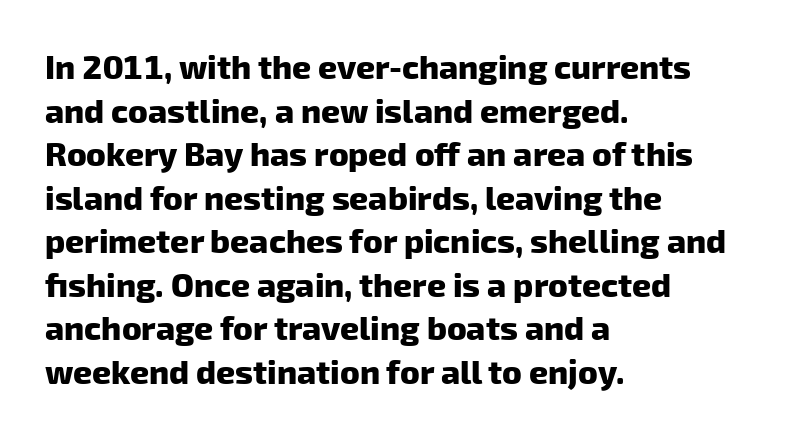
{"serif": "no", "bold": "yes", "weight": "heavy", "width": "normal", "stroke_contrast": "low", "x_height": "medium", "monospaced": "no", "underline": "no", "align": "left", "line_spacing": "normal", "line_spacing_ratio": 1.32, "letter_spacing": "normal", "letter_spacing_em": 0.0, "glyph_px": 33}
